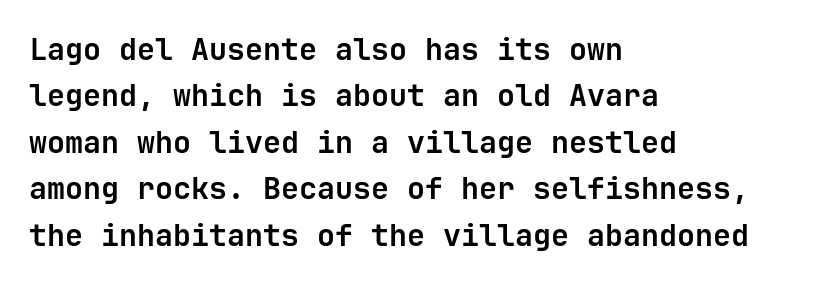
Casual observation: everything's shoved over to the left. This sample uses an upright cut, with every glyph sitting square on the baseline. Nobody drew a line under any word here. Type style note: lacks serifs.
